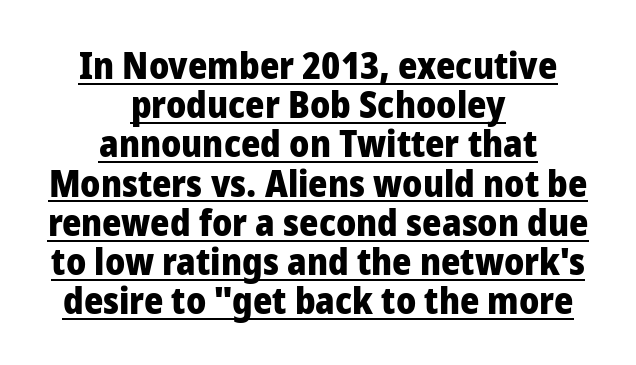
The image shows 37 px heavy sans-serif type, upright; set centered, tight line spacing (1.06x), normal letter spacing, underlined; low stroke contrast and a medium x-height.
